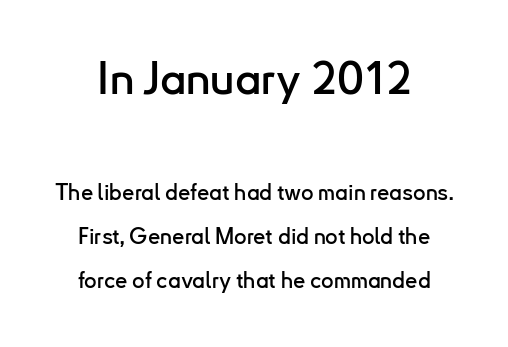
A typesetter would label this face a sans. The passage shown stacks its lines with a broad gap. Does extra space separate the letters? No, they use regular spacing. Reading top to bottom, the characters get smaller at the block break. Is there any slant? The stems are plumb. Has an underline been added? It has not.
